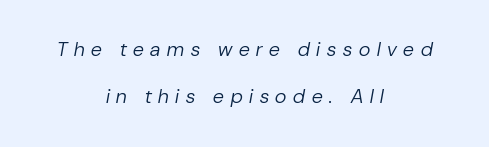
Q: Is the text bold? A: No.
Q: Is the text italic (slanted)? A: Yes, it leans right by about 10 degrees.
Q: Is the text underlined? A: No.
Q: How is the paragraph aligned? A: Centered.
Q: Is the spacing between letters normal or unusually wide? A: Unusually wide.
Q: Is the spacing between lines tight, normal or loose? A: Loose.
